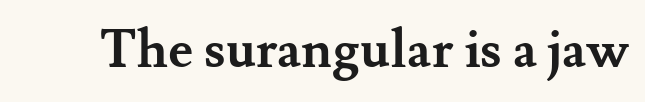
The rendering uses natural spacing where letterforms have individual widths. In terms of weight, the rendering is a true, heavy bold. Letter spacing: default. The font family rendered here belongs to the serif group.
